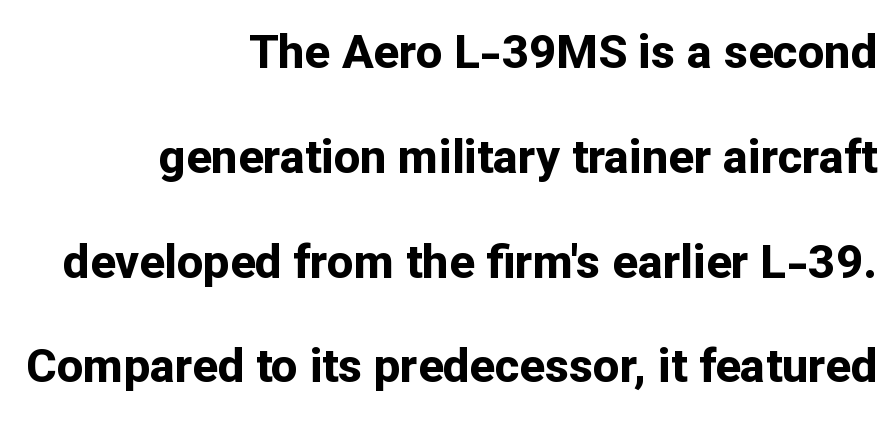
Q: Is the text bold? A: Yes.
Q: Is the text italic (slanted)? A: No, it is upright.
Q: Is the typeface a serif or a sans-serif typeface? A: Sans-serif.
Q: Is the text underlined? A: No.
Q: How is the paragraph aligned? A: Right-aligned.
Q: Is the spacing between letters normal or unusually wide? A: Normal.
Q: Is the spacing between lines tight, normal or loose? A: Loose.
Q: Width (condensed, normal, or wide)? A: Normal.
Q: Stroke contrast? A: Low.
Q: x-height? A: Medium.
Q: Monospaced? A: No.
